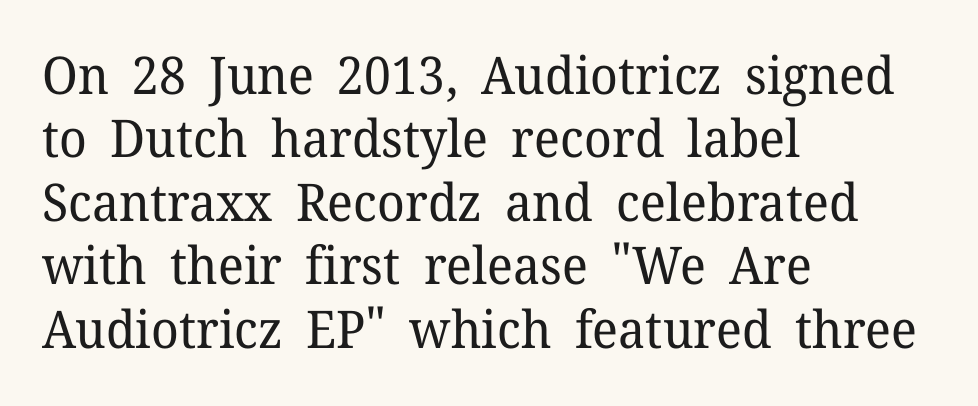
Q: Is the text bold? A: No.
Q: Is the text italic (slanted)? A: No, it is upright.
Q: Is the typeface a serif or a sans-serif typeface? A: Serif.
Q: Is the text underlined? A: No.
Q: How is the paragraph aligned? A: Left-aligned.
Q: Is the spacing between letters normal or unusually wide? A: Normal.
Q: Width (condensed, normal, or wide)? A: Normal.
Q: Stroke contrast? A: Low.
Q: x-height? A: Medium.
Q: Monospaced? A: No.
